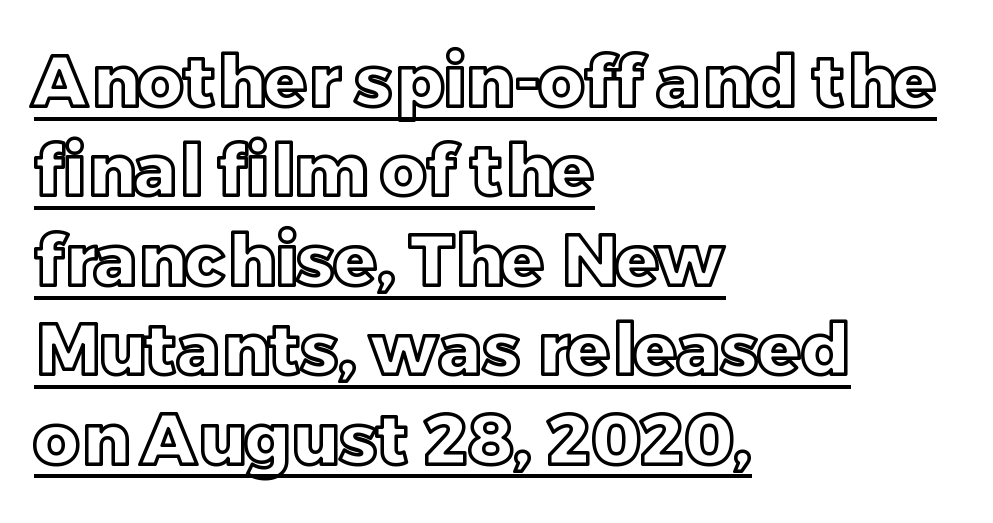
Q: Is the text italic (slanted)? A: No, it is upright.
Q: Is the text underlined? A: Yes.
Q: How is the paragraph aligned? A: Left-aligned.
Q: Is the spacing between letters normal or unusually wide? A: Normal.
Q: Is the spacing between lines tight, normal or loose? A: Normal.
Q: Width (condensed, normal, or wide)? A: Normal.
Q: x-height? A: Large.
Q: Monospaced? A: No.
